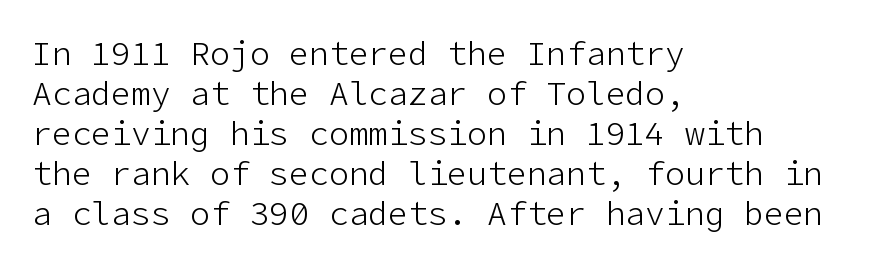
The image shows 33 px light sans-serif type, upright; set left-aligned, line spacing 1.21x, normal letter spacing, not underlined; low stroke contrast and a medium x-height.
